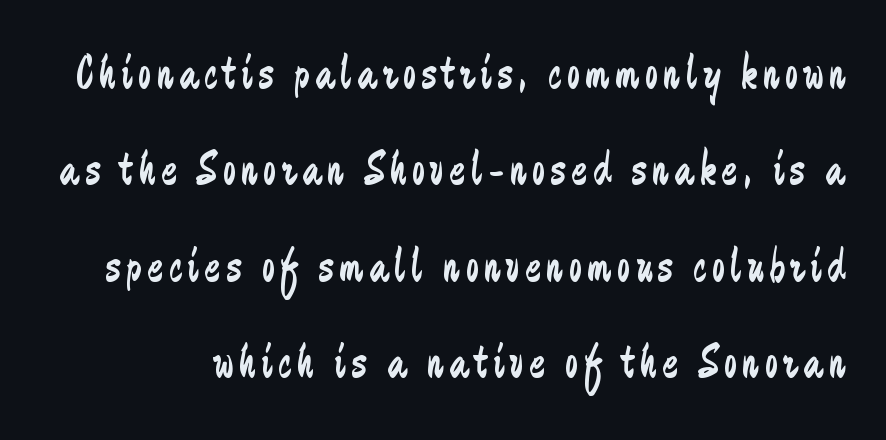
Q: Is the text bold? A: No.
Q: Is the text italic (slanted)? A: Yes.
Q: Is the typeface a serif or a sans-serif typeface? A: Sans-serif.
Q: Is the text underlined? A: No.
Q: Is the spacing between lines tight, normal or loose? A: Loose.
Q: Width (condensed, normal, or wide)? A: Condensed.
Q: Stroke contrast? A: Low.
Q: x-height? A: Small.
Q: Monospaced? A: No.
